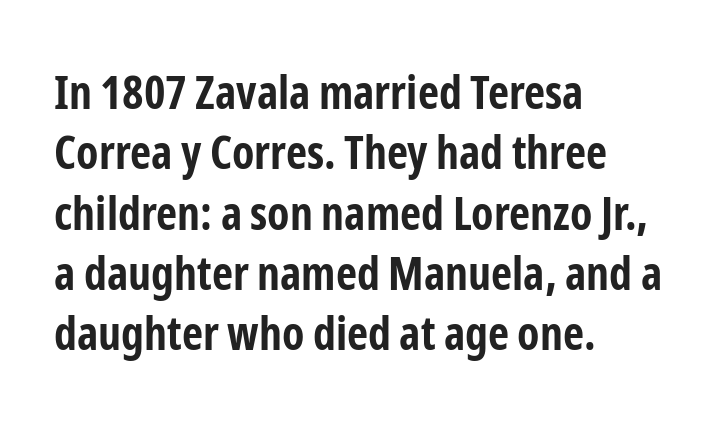
Q: Is the text bold? A: Yes.
Q: Is the text italic (slanted)? A: No, it is upright.
Q: Is the typeface a serif or a sans-serif typeface? A: Sans-serif.
Q: Is the text underlined? A: No.
Q: How is the paragraph aligned? A: Left-aligned.
Q: Is the spacing between letters normal or unusually wide? A: Normal.
Q: Is the spacing between lines tight, normal or loose? A: Normal.
Q: Width (condensed, normal, or wide)? A: Condensed.
Q: Stroke contrast? A: Low.
Q: x-height? A: Medium.
Q: Monospaced? A: No.
